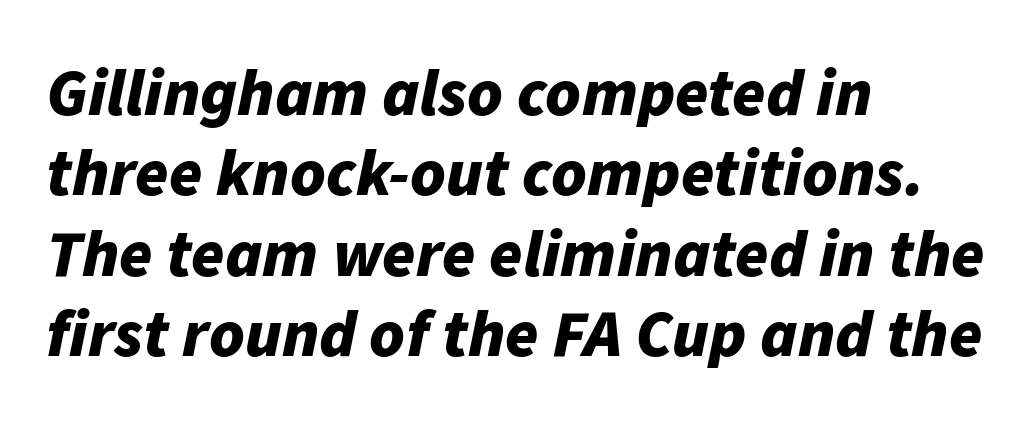
The image shows 67 px bold type, italic (leaning right); set left-aligned, line spacing 1.2x, normal letter spacing, not underlined; low stroke contrast and a medium x-height.
